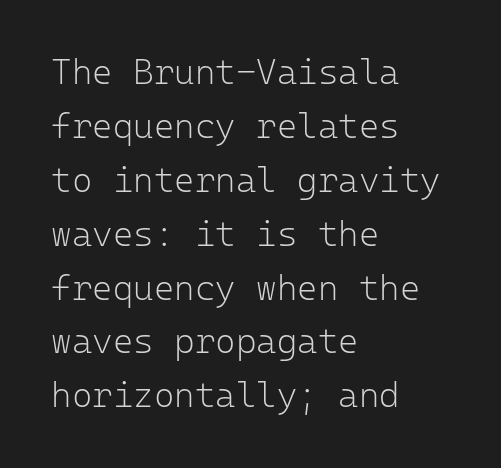
The image shows 35 px light sans-serif type, upright, monospaced; set left-aligned, normal line spacing (1.54x), normal letter spacing, not underlined; low stroke contrast and a medium x-height.
